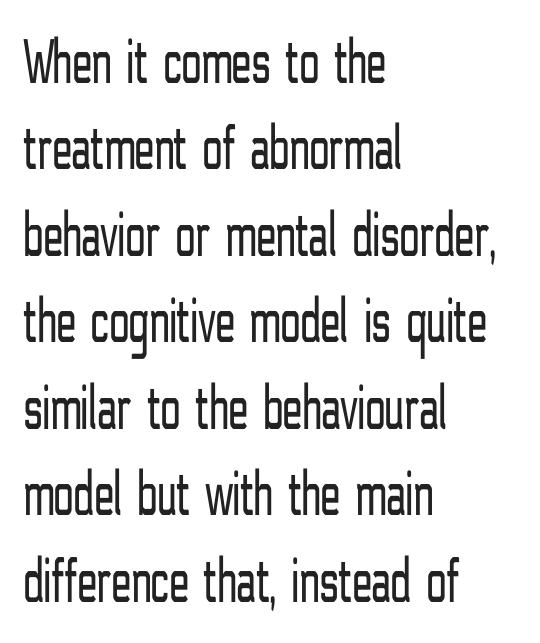
{"serif": "no", "italic": "no", "bold": "no", "weight": "light", "width": "condensed", "stroke_contrast": "low", "x_height": "medium", "monospaced": "no", "underline": "no", "align": "left", "line_spacing": "normal", "line_spacing_ratio": 1.33, "letter_spacing": "normal", "letter_spacing_em": 0.0, "glyph_px": 65}
